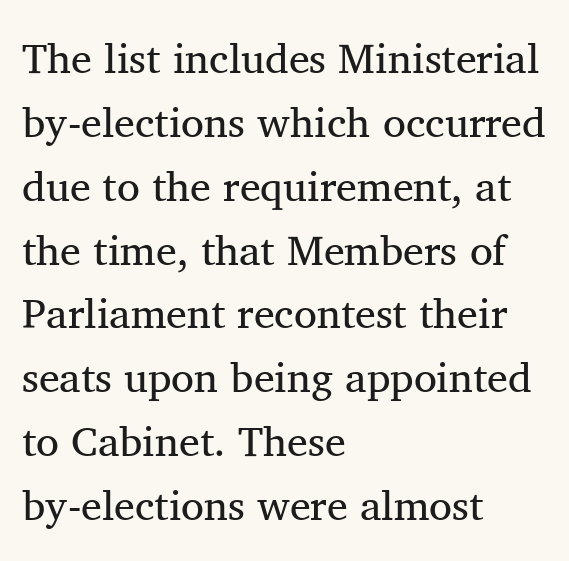
{"serif": "yes", "italic": "no", "bold": "no", "weight": "regular", "width": "normal", "stroke_contrast": "medium", "x_height": "medium", "monospaced": "no", "underline": "no", "align": "left", "line_spacing": "normal", "line_spacing_ratio": 1.52, "letter_spacing": "normal", "letter_spacing_em": 0.0, "glyph_px": 42}
